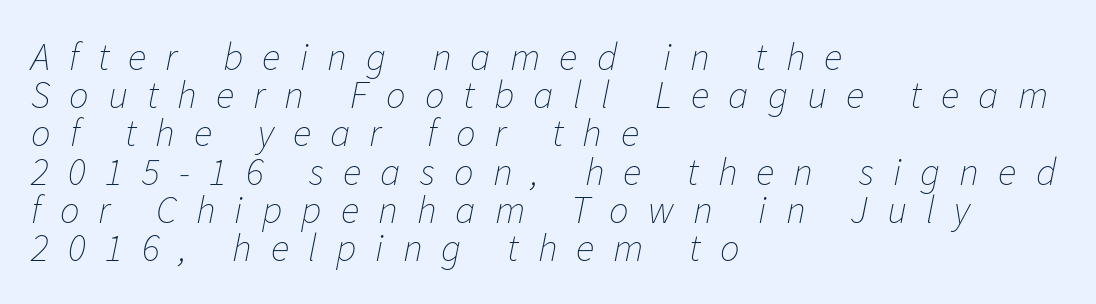
Stems here are at most as thick as an everyday book face. The axis of the letterforms is tilted away from vertical. The area under the type is left untouched. Words appear elongated and porous because spacing is wide. Honestly, the rows look squashed on top of each other.
